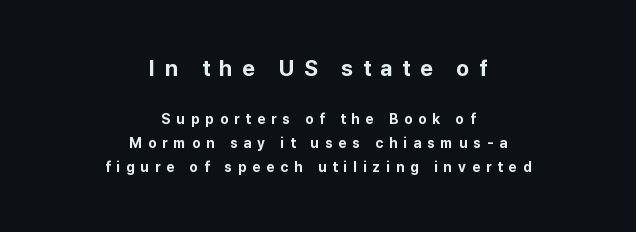
Does the lettering tilt? It doesn't — this is upright. These lines carry a lot of weight — the face is fully bold. Note: larger setting up top, smaller setting below. Horizontal alignment here is central, giving a formal, balanced look. Bare-footed words on every line. A typesetter would call this heavily tracked-out type.
